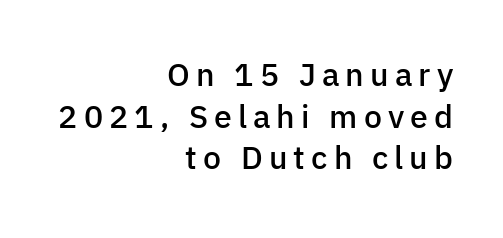
Q: Is the text bold? A: Semi-bold.
Q: Is the text italic (slanted)? A: No, it is upright.
Q: Is the typeface a serif or a sans-serif typeface? A: Sans-serif.
Q: Is the text underlined? A: No.
Q: How is the paragraph aligned? A: Right-aligned.
Q: Is the spacing between lines tight, normal or loose? A: Normal.
Q: Width (condensed, normal, or wide)? A: Normal.
Q: Stroke contrast? A: Low.
Q: x-height? A: Medium.
Q: Monospaced? A: No.
